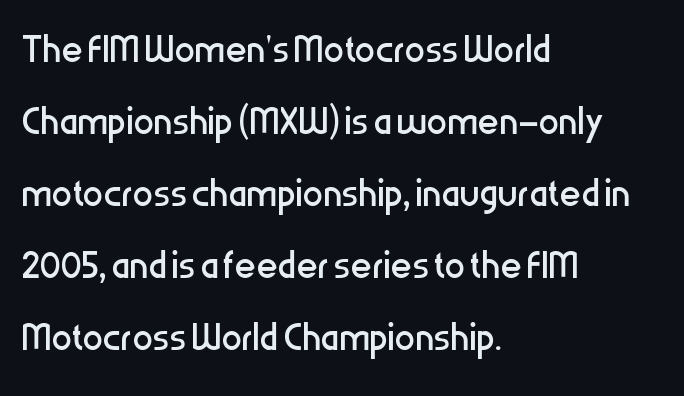
The image shows 51 px regular-weight, condensed sans-serif type, upright; set left-aligned, normal line spacing (1.41x), normal letter spacing, not underlined; low stroke contrast and a medium x-height.
